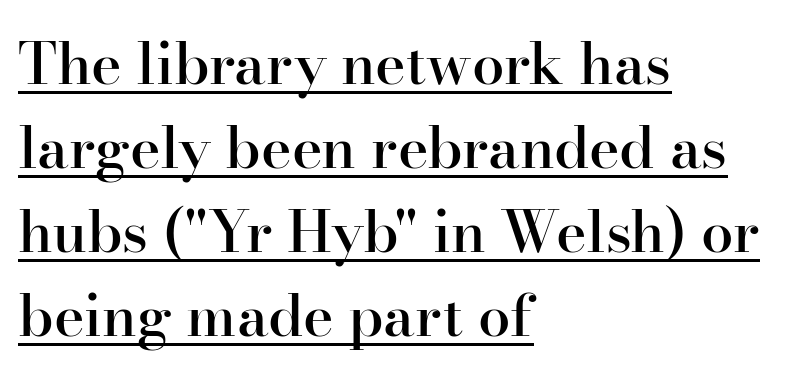
Q: Is the text bold? A: Semi-bold.
Q: Is the text italic (slanted)? A: No, it is upright.
Q: Is the typeface a serif or a sans-serif typeface? A: Serif.
Q: Is the text underlined? A: Yes.
Q: How is the paragraph aligned? A: Left-aligned.
Q: Is the spacing between letters normal or unusually wide? A: Normal.
Q: Is the spacing between lines tight, normal or loose? A: Normal.
Q: Width (condensed, normal, or wide)? A: Normal.
Q: Stroke contrast? A: High.
Q: x-height? A: Small.
Q: Monospaced? A: No.
